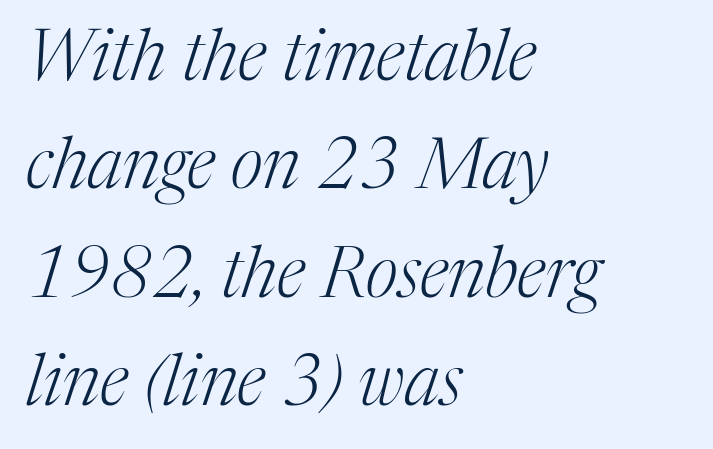
The image shows 70 px light serif type, italic (leaning right); set left-aligned, normal line spacing (1.55x), normal letter spacing, not underlined; medium stroke contrast and a medium x-height.
